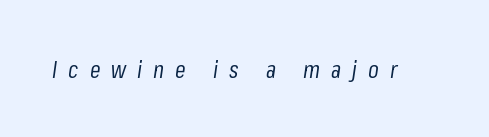
{"italic": "yes", "lean": "right", "slant_degrees": 8, "bold": "no", "underline": "no", "letter_spacing": "wide", "letter_spacing_em": 0.46, "glyph_px": 24}
